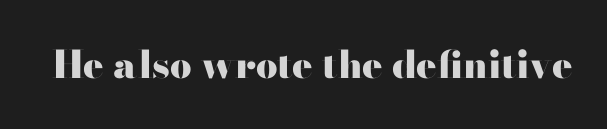
Q: Is the text bold? A: Yes.
Q: Is the text italic (slanted)? A: No, it is upright.
Q: Is the typeface a serif or a sans-serif typeface? A: Sans-serif.
Q: Is the text underlined? A: No.
Q: Is the spacing between letters normal or unusually wide? A: Normal.
Q: Width (condensed, normal, or wide)? A: Wide.
Q: Stroke contrast? A: High.
Q: x-height? A: Small.
Q: Monospaced? A: No.
